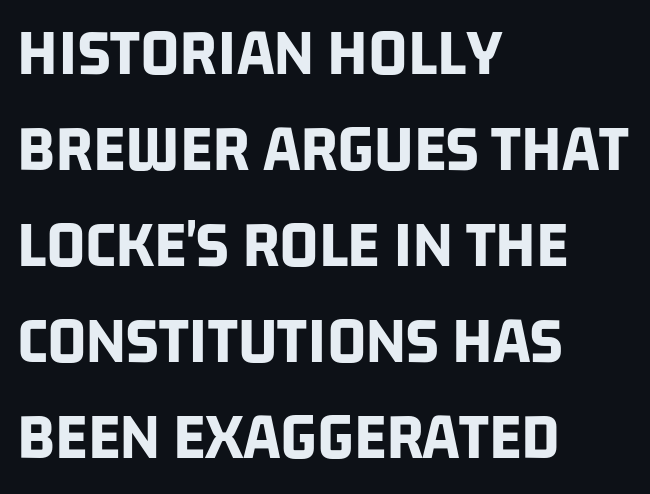
What's the leading like? Ordinary, nothing unusual. The passage shown is typed in a proportional face where columns would drift. Observe the ordinary spacing: letters are neighbours, not strangers. Line starts are locked; line ends wander. Beneath every word, the page is bare. Serif or sans? Sans — the stroke terminals are bare.
